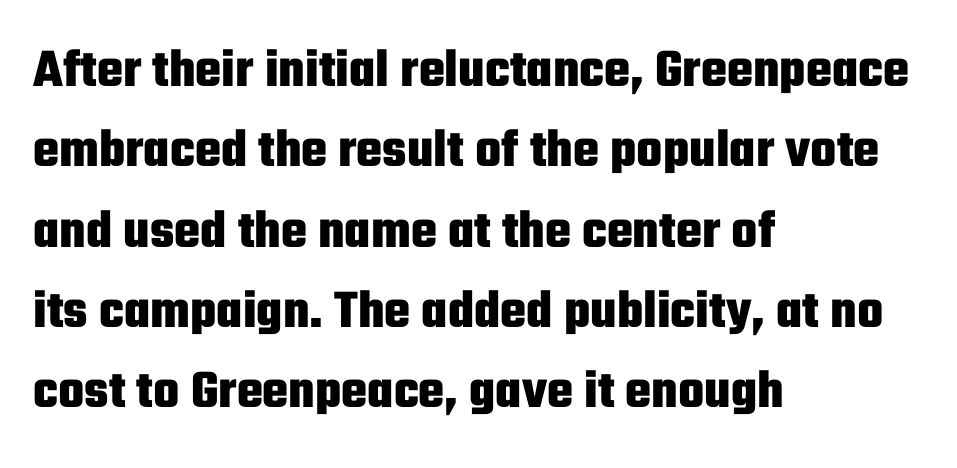
{"serif": "no", "italic": "no", "bold": "yes", "weight": "heavy", "width": "condensed", "stroke_contrast": "low", "x_height": "medium", "monospaced": "no", "underline": "no", "align": "left", "line_spacing": "normal", "line_spacing_ratio": 1.46, "letter_spacing": "normal", "letter_spacing_em": 0.0, "glyph_px": 55}
